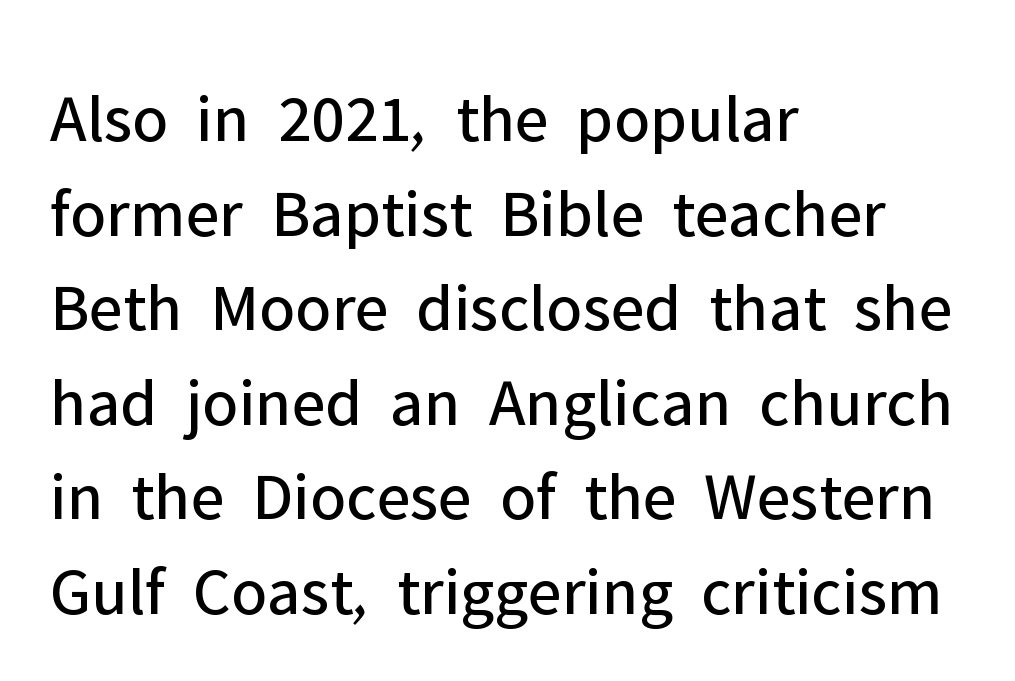
Q: Is the text bold? A: No.
Q: Is the text italic (slanted)? A: No, it is upright.
Q: Is the typeface a serif or a sans-serif typeface? A: Sans-serif.
Q: Is the text underlined? A: No.
Q: How is the paragraph aligned? A: Left-aligned.
Q: Is the spacing between letters normal or unusually wide? A: Normal.
Q: Is the spacing between lines tight, normal or loose? A: Normal.
Q: Width (condensed, normal, or wide)? A: Normal.
Q: Stroke contrast? A: Low.
Q: x-height? A: Medium.
Q: Monospaced? A: No.
